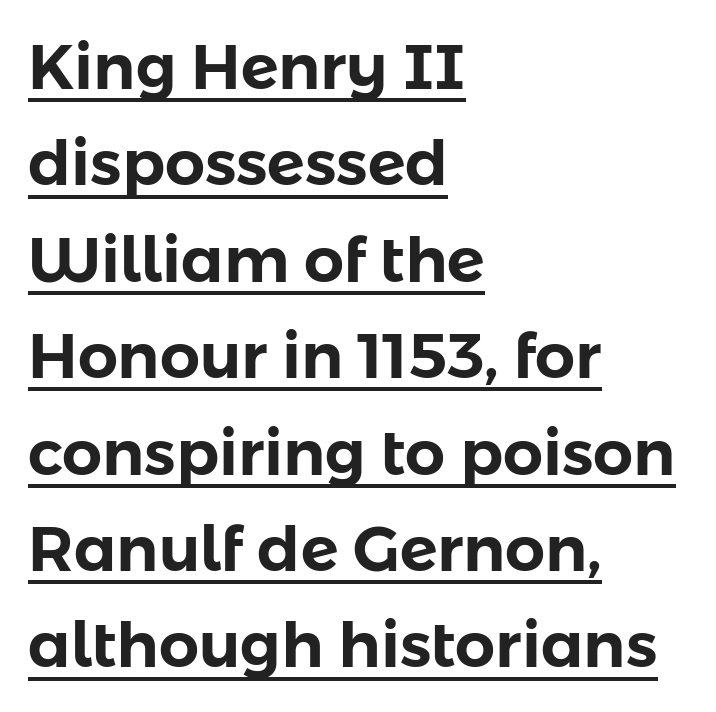
Q: Is the text italic (slanted)? A: No, it is upright.
Q: Is the typeface a serif or a sans-serif typeface? A: Sans-serif.
Q: Is the text underlined? A: Yes.
Q: How is the paragraph aligned? A: Left-aligned.
Q: Is the spacing between letters normal or unusually wide? A: Normal.
Q: Is the spacing between lines tight, normal or loose? A: Normal.
Q: Width (condensed, normal, or wide)? A: Normal.
Q: Stroke contrast? A: Low.
Q: x-height? A: Medium.
Q: Monospaced? A: No.
